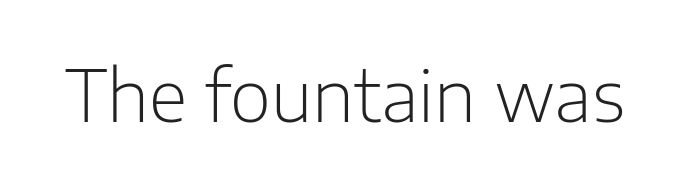
Tall strokes in this sample are plumb rather than angled. Standard letterfit; no display-style spreading of the glyphs. This sample has the flowing, uneven cadence of proportional lettering. Words float on clear page, feet unadorned. Nothing heavy about these letters — not bold at all. Check where the strokes stop: nothing finishes them off — pure sans.
